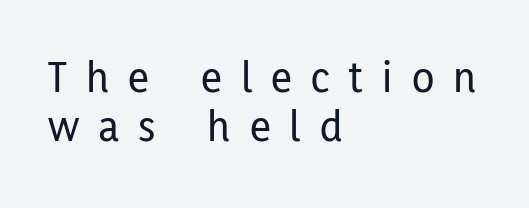
The image shows 46 px condensed sans-serif type, upright; set left-aligned, tight line spacing (1.07x), unusually wide letter spacing (+0.42 em), not underlined; low stroke contrast and a medium x-height.
